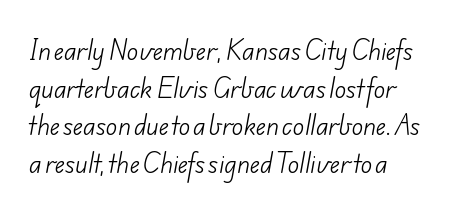
{"bold": "no", "underline": "no", "line_spacing": "normal", "line_spacing_ratio": 1.57, "letter_spacing": "normal", "letter_spacing_em": 0.0, "glyph_px": 24}
